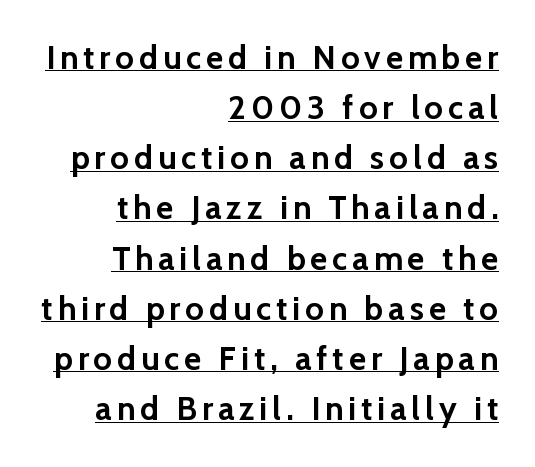
Q: Is the text bold? A: Yes.
Q: Is the text italic (slanted)? A: No, it is upright.
Q: Is the typeface a serif or a sans-serif typeface? A: Sans-serif.
Q: Is the text underlined? A: Yes.
Q: How is the paragraph aligned? A: Right-aligned.
Q: Is the spacing between lines tight, normal or loose? A: Normal.
Q: Width (condensed, normal, or wide)? A: Normal.
Q: Stroke contrast? A: Low.
Q: x-height? A: Medium.
Q: Monospaced? A: No.
